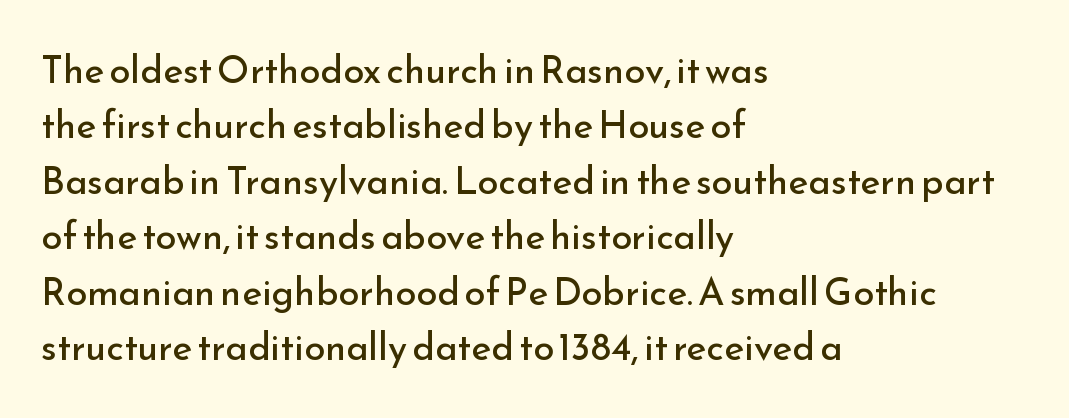
Each letter's strokes conclude bluntly, with no projecting serifs. Leading: standard. Compared with a centered layout, this one pins lines to the left instead. Heft: none added — not bold. No word sits above an underline. The rendering uses natural spacing where letterforms have individual widths.
